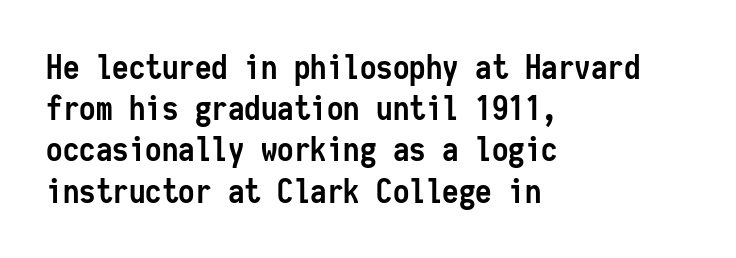
These lines are rendered in a fixed-pitch font. This rendering leaves character spacing at its baseline value. Vertical spacing — default. Examine the stroke ends and you'll find no serifs. I'd describe the lettering as bold — thick and assertive.
